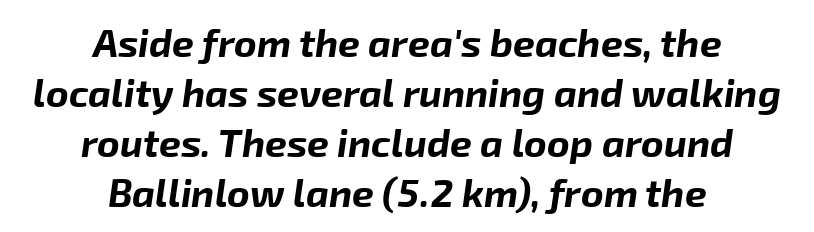
The string is rendered with underlining switched off. Default kerning and tracking; the words read as compact shapes. A typesetter would call this leading conventional body-copy spacing. Horizontal alignment here is central, giving a formal, balanced look. Note the varied advance widths — an 'i' is clearly narrower than an 'm'.
